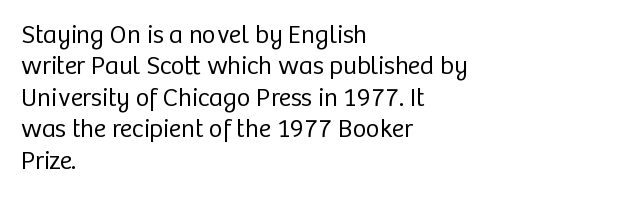
What stands out about the letter spacing? Nothing — it is the standard amount. The rendering anchors every line to the left-hand side. A light-to-regular cut is what we see here. Ordinary non-slanted type is in use.
